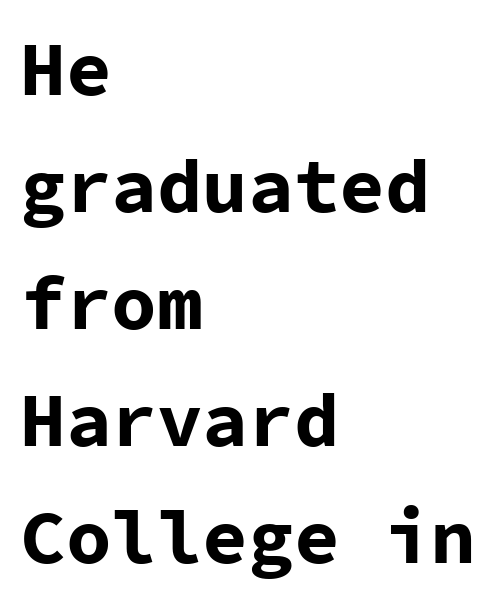
Q: Is the text bold? A: Yes.
Q: Is the text italic (slanted)? A: No, it is upright.
Q: Is the typeface a serif or a sans-serif typeface? A: Sans-serif.
Q: Is the text underlined? A: No.
Q: How is the paragraph aligned? A: Left-aligned.
Q: Is the spacing between letters normal or unusually wide? A: Normal.
Q: Is the spacing between lines tight, normal or loose? A: Normal.
Q: Width (condensed, normal, or wide)? A: Normal.
Q: Stroke contrast? A: Low.
Q: x-height? A: Medium.
Q: Monospaced? A: Yes.
